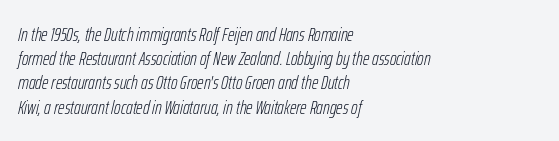
{"italic": "yes", "lean": "right", "slant_degrees": 12, "bold": "no", "underline": "no", "align": "left", "line_spacing_ratio": 1.21, "letter_spacing": "normal", "letter_spacing_em": 0.0, "glyph_px": 20}
